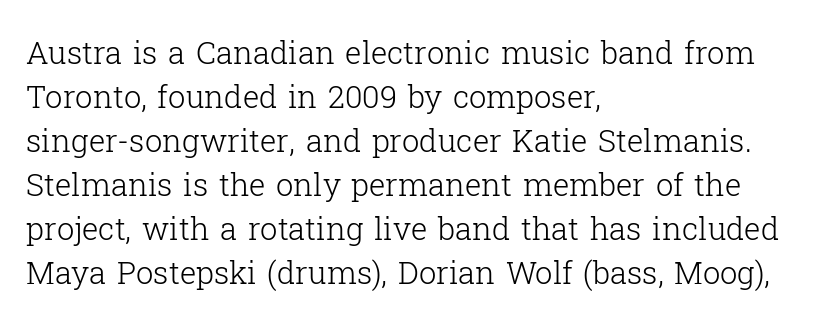
Q: Is the text bold? A: No.
Q: Is the text italic (slanted)? A: No, it is upright.
Q: Is the typeface a serif or a sans-serif typeface? A: Serif.
Q: Is the text underlined? A: No.
Q: How is the paragraph aligned? A: Left-aligned.
Q: Is the spacing between letters normal or unusually wide? A: Normal.
Q: Is the spacing between lines tight, normal or loose? A: Normal.
Q: Width (condensed, normal, or wide)? A: Normal.
Q: Stroke contrast? A: Low.
Q: x-height? A: Medium.
Q: Monospaced? A: No.
